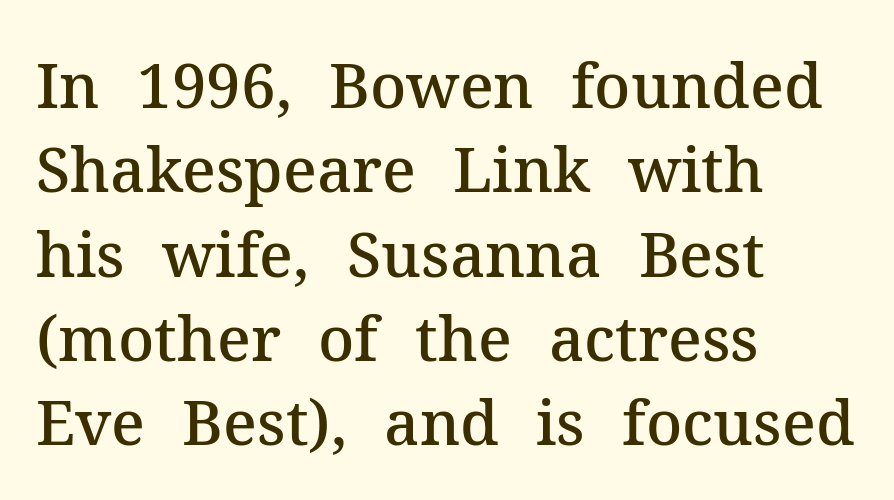
Q: Is the text bold? A: Semi-bold.
Q: Is the text italic (slanted)? A: No, it is upright.
Q: Is the typeface a serif or a sans-serif typeface? A: Serif.
Q: Is the text underlined? A: No.
Q: How is the paragraph aligned? A: Left-aligned.
Q: Is the spacing between letters normal or unusually wide? A: Normal.
Q: Is the spacing between lines tight, normal or loose? A: Normal.
Q: Width (condensed, normal, or wide)? A: Normal.
Q: Stroke contrast? A: Medium.
Q: x-height? A: Medium.
Q: Monospaced? A: No.
